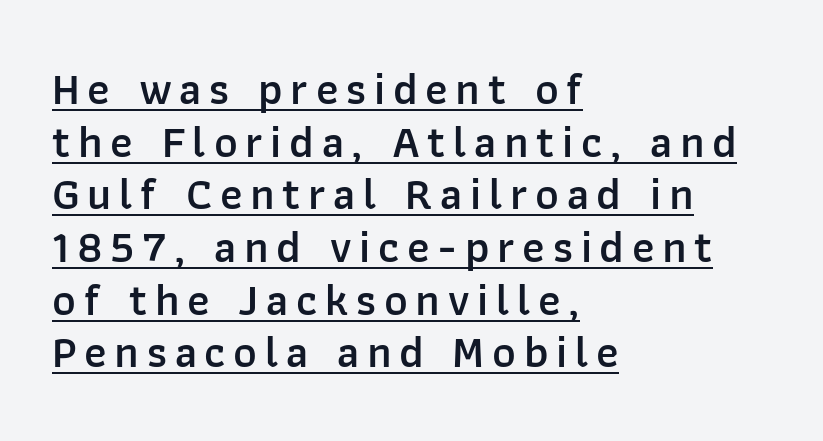
{"serif": "no", "italic": "no", "bold": "semi", "weight": "semibold", "width": "normal", "stroke_contrast": "low", "x_height": "medium", "monospaced": "no", "underline": "yes", "align": "left", "line_spacing_ratio": 1.17, "glyph_px": 45}
